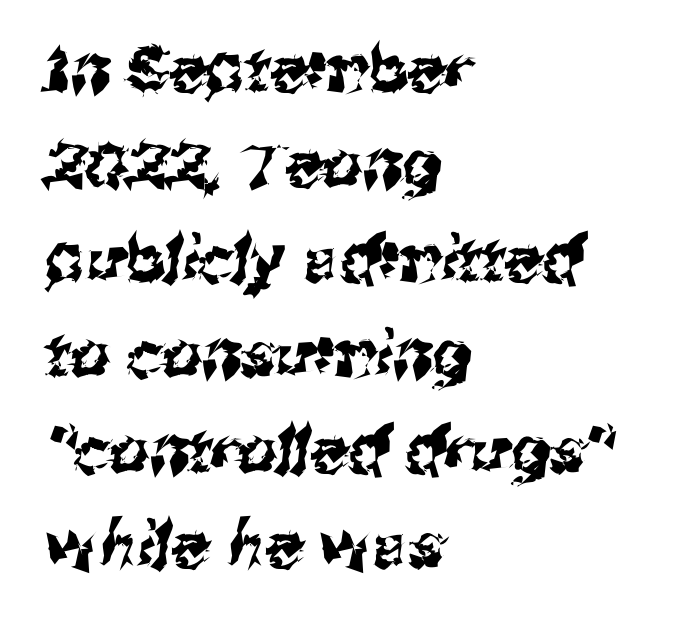
This sample uses plain, unmodified letter spacing. Whoever set this chose a conventional vertical rhythm. Think of a printed novel: that variable character pitch is what you see here. Does the type have serifs? No, each stem ends abruptly.
